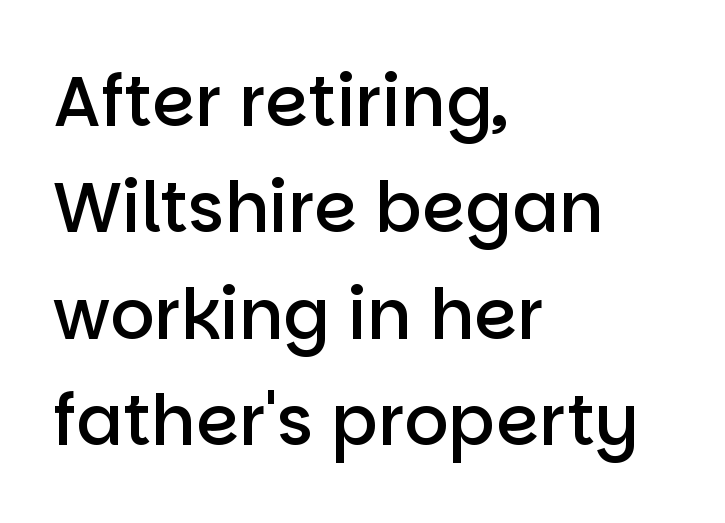
The image shows 69 px semibold sans-serif type, upright; set left-aligned, normal line spacing (1.54x), normal letter spacing, not underlined; low stroke contrast and a large x-height.
